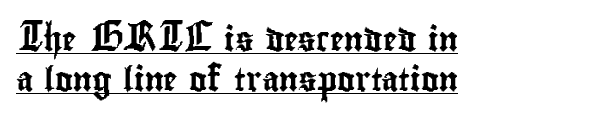
{"italic": "no", "underline": "yes", "align": "left", "line_spacing": "normal", "line_spacing_ratio": 1.68, "letter_spacing": "normal", "letter_spacing_em": 0.0, "glyph_px": 24}
